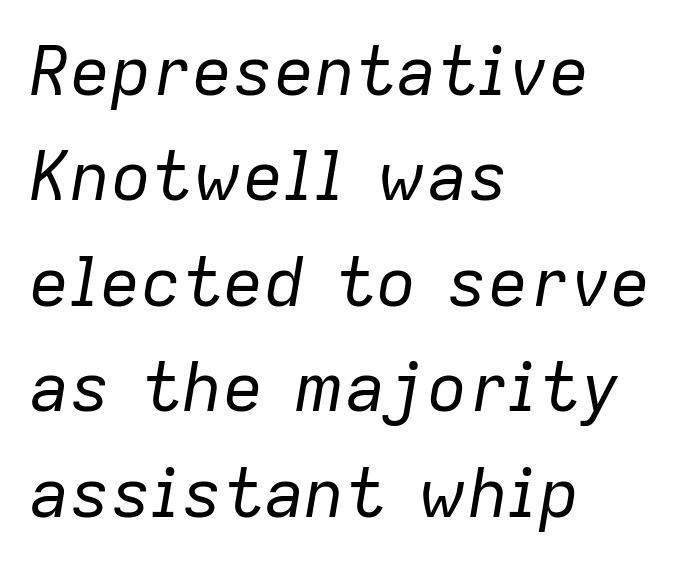
The image shows 68 px regular-weight type, italic (leaning right); set left-aligned, normal line spacing (1.55x), normal letter spacing, not underlined; low stroke contrast and a medium x-height.
